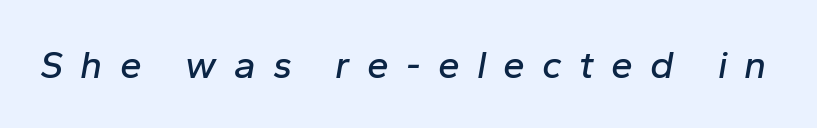
Q: Is the text italic (slanted)? A: Yes, it leans right by about 10 degrees.
Q: Is the text underlined? A: No.
Q: Is the spacing between letters normal or unusually wide? A: Unusually wide.
Q: Width (condensed, normal, or wide)? A: Normal.
Q: Stroke contrast? A: Low.
Q: x-height? A: Medium.
Q: Monospaced? A: No.
